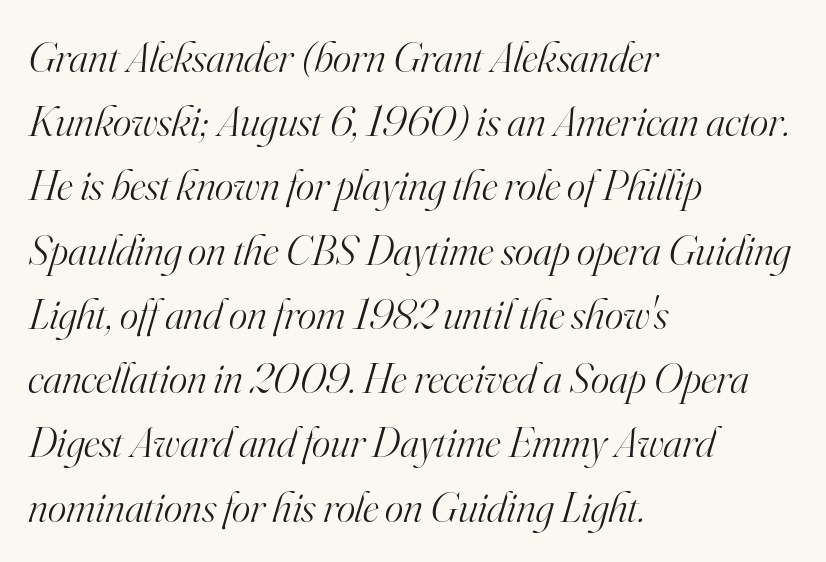
Character widths vary here, with narrow letters taking less room than wide ones. A typesetter would call this zero additional tracking. A quiet, ordinary-to-light weight characterises the typeface. Is the type slanted? Yes — the strokes lean at a clear angle. The zone under the glyphs is completely vacant.
